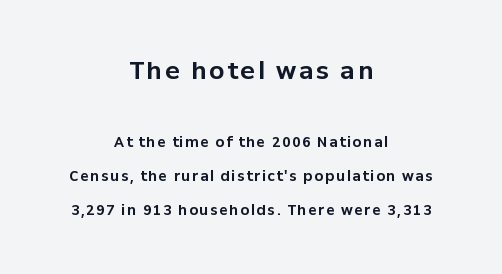
The axis of the letterforms is exactly vertical. The line-height multiplier appears high, well above default. Between these two stacked blocks, the higher one wins on size. Bold? Absolutely — the strokes are thick and heavy. The area under the type is left untouched. This sample is center-justified, so both line endings float freely.
